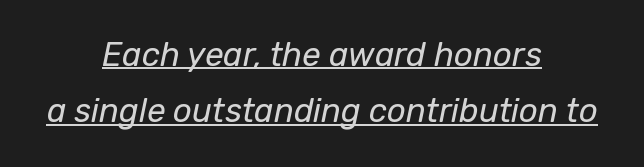
{"italic": "yes", "lean": "right", "slant_degrees": 12, "bold": "no", "weight": "regular", "width": "normal", "stroke_contrast": "low", "x_height": "medium", "monospaced": "no", "underline": "yes", "align": "center", "line_spacing": "normal", "line_spacing_ratio": 1.7, "letter_spacing": "normal", "letter_spacing_em": 0.0, "glyph_px": 33}
